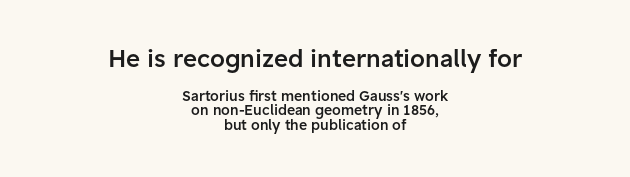
Q: Is the text bold? A: Semi-bold.
Q: Is the text italic (slanted)? A: No, it is upright.
Q: Is the text underlined? A: No.
Q: How is the paragraph aligned? A: Centered.
Q: Is the spacing between letters normal or unusually wide? A: Normal.
Q: Is the spacing between lines tight, normal or loose? A: Tight.
Q: Which block of text is set in a larger size, the first (top) or the second (bottom)? A: The first (top) one.
